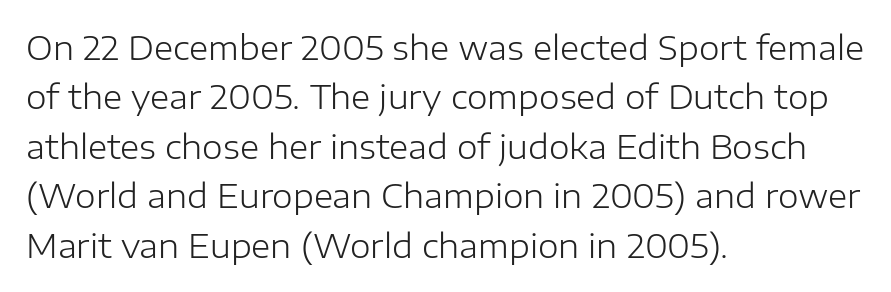
Q: Is the text bold? A: No.
Q: Is the text italic (slanted)? A: No, it is upright.
Q: Is the typeface a serif or a sans-serif typeface? A: Sans-serif.
Q: Is the text underlined? A: No.
Q: How is the paragraph aligned? A: Left-aligned.
Q: Is the spacing between letters normal or unusually wide? A: Normal.
Q: Is the spacing between lines tight, normal or loose? A: Normal.
Q: Width (condensed, normal, or wide)? A: Normal.
Q: Stroke contrast? A: Low.
Q: x-height? A: Medium.
Q: Monospaced? A: No.
